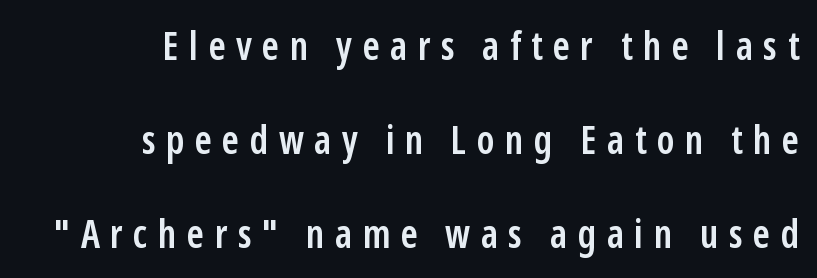
The image shows 39 px semibold, condensed sans-serif type, upright; set right-aligned, loose line spacing (2.41x), unusually wide letter spacing (+0.27 em), not underlined; low stroke contrast and a medium x-height.
